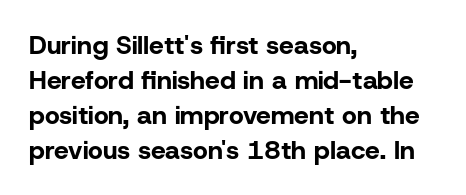
The image shows 26 px bold type, upright; set left-aligned, normal line spacing (1.34x), normal letter spacing, not underlined.
